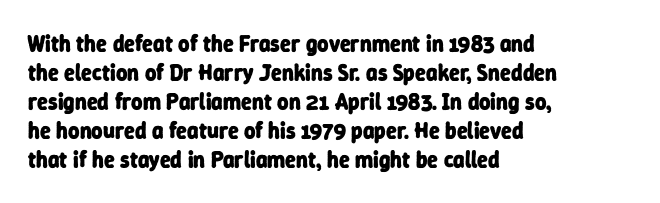
Q: Is the text bold? A: Yes.
Q: Is the text underlined? A: No.
Q: How is the paragraph aligned? A: Left-aligned.
Q: Is the spacing between letters normal or unusually wide? A: Normal.
Q: Is the spacing between lines tight, normal or loose? A: Normal.
